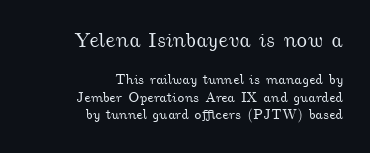
Size hierarchy here favors the leading block over the trailing one. Casual observation: everything's shoved over to the right. How would I describe the line gaps? Plain and ordinary. The glyphs are unaccompanied by any horizontal stroke below them. Between one letter and the next there's only the usual sliver of space.
